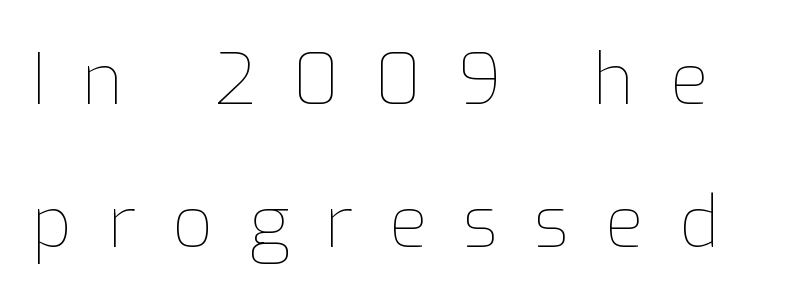
Q: Is the text bold? A: No.
Q: Is the text italic (slanted)? A: No, it is upright.
Q: Is the text underlined? A: No.
Q: Is the spacing between letters normal or unusually wide? A: Unusually wide.
Q: Is the spacing between lines tight, normal or loose? A: Loose.
Q: Width (condensed, normal, or wide)? A: Normal.
Q: Stroke contrast? A: Low.
Q: x-height? A: Medium.
Q: Monospaced? A: No.
